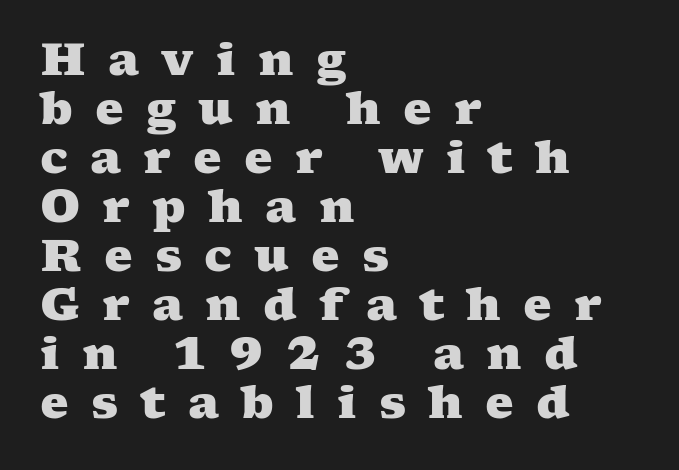
Notice how descenders almost collide with the ascenders below — that's tight leading. Quick note: underline off. The face used here is proportionally spaced, like ordinary book or web type. The type is letterspaced generously, with wide tracking. All the whitespace from short lines collects on the right. Thick stems and heavy bowls — unmistakably bold.
